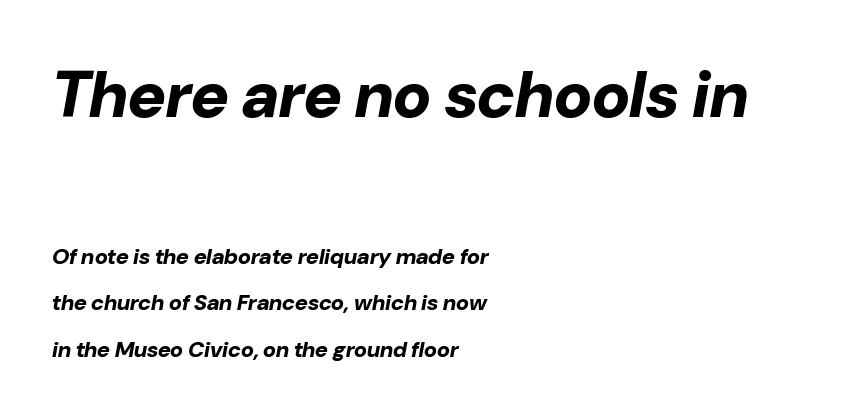
{"italic": "yes", "lean": "right", "slant_degrees": 10, "bold": "yes", "weight": "bold", "width": "normal", "stroke_contrast": "low", "x_height": "medium", "monospaced": "no", "underline": "no", "align": "left", "line_spacing": "loose", "line_spacing_ratio": 2.12, "letter_spacing": "normal", "letter_spacing_em": 0.0, "larger_block": "first", "size_ratio": 2.95, "glyph_px": 65}
